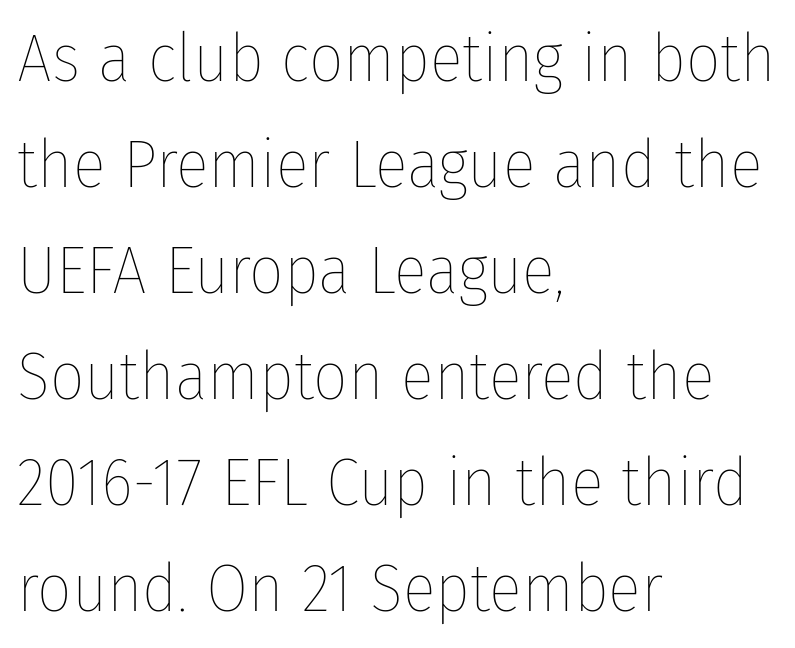
{"italic": "no", "bold": "no", "weight": "thin", "width": "condensed", "stroke_contrast": "low", "x_height": "medium", "monospaced": "no", "underline": "no", "align": "left", "line_spacing": "normal", "line_spacing_ratio": 1.56, "letter_spacing": "normal", "letter_spacing_em": 0.0, "glyph_px": 68}
